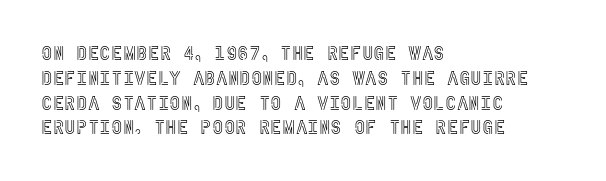
The image shows 20 px text type, upright; set left-aligned, line spacing 1.24x, normal letter spacing, not underlined.
